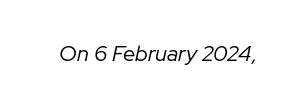
{"italic": "yes", "lean": "right", "slant_degrees": 12, "bold": "no", "underline": "no", "letter_spacing": "normal", "letter_spacing_em": 0.0, "glyph_px": 22}
